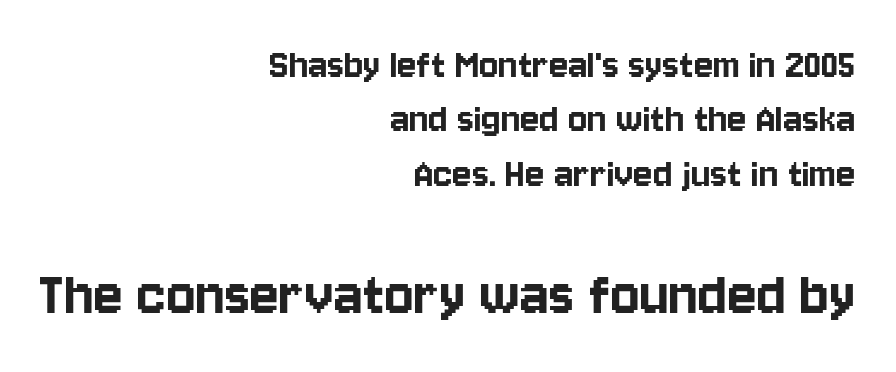
Q: Is the text italic (slanted)? A: No, it is upright.
Q: Is the typeface a serif or a sans-serif typeface? A: Sans-serif.
Q: Is the text underlined? A: No.
Q: How is the paragraph aligned? A: Right-aligned.
Q: Is the spacing between letters normal or unusually wide? A: Normal.
Q: Which block of text is set in a larger size, the first (top) or the second (bottom)? A: The second (bottom) one.
Q: Width (condensed, normal, or wide)? A: Condensed.
Q: Stroke contrast? A: Low.
Q: x-height? A: Large.
Q: Monospaced? A: No.
